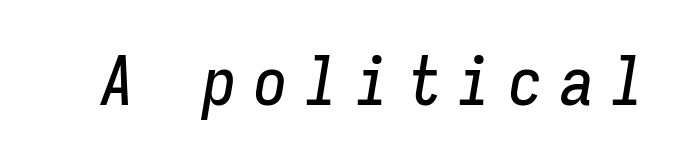
{"italic": "yes", "lean": "right", "slant_degrees": 9, "width": "condensed", "stroke_contrast": "low", "x_height": "medium", "monospaced": "yes", "underline": "no", "letter_spacing": "wide", "letter_spacing_em": 0.26, "glyph_px": 67}
